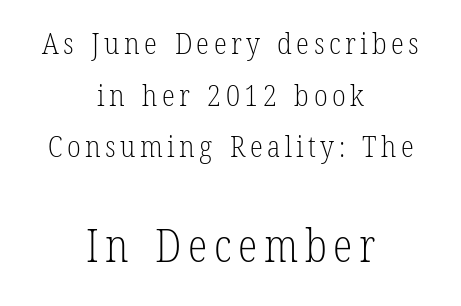
{"serif": "yes", "italic": "no", "bold": "no", "weight": "light", "width": "condensed", "stroke_contrast": "low", "x_height": "medium", "monospaced": "no", "underline": "no", "align": "center", "line_spacing_ratio": 1.72, "larger_block": "second", "size_ratio": 1.5, "glyph_px": 45}
